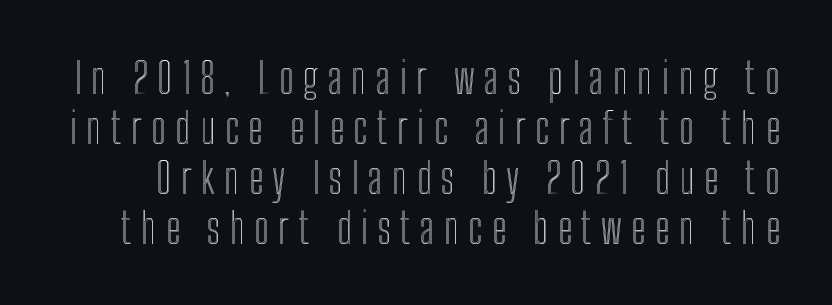
{"italic": "no", "width": "condensed", "x_height": "medium", "monospaced": "no", "underline": "no", "line_spacing_ratio": 1.19, "letter_spacing": "wide", "letter_spacing_em": 0.22, "glyph_px": 42}
